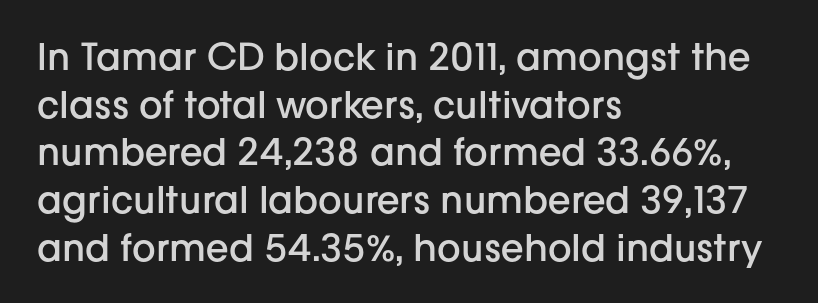
The image shows 37 px semibold sans-serif type, upright; set left-aligned, normal line spacing (1.29x), normal letter spacing, not underlined; low stroke contrast and a medium x-height.
